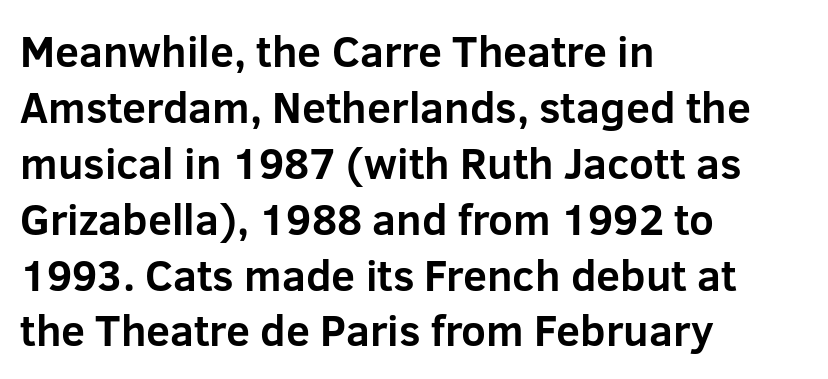
Q: Is the text bold? A: Yes.
Q: Is the text italic (slanted)? A: No, it is upright.
Q: Is the typeface a serif or a sans-serif typeface? A: Sans-serif.
Q: Is the text underlined? A: No.
Q: How is the paragraph aligned? A: Left-aligned.
Q: Is the spacing between letters normal or unusually wide? A: Normal.
Q: Is the spacing between lines tight, normal or loose? A: Normal.
Q: Width (condensed, normal, or wide)? A: Normal.
Q: Stroke contrast? A: Low.
Q: x-height? A: Medium.
Q: Monospaced? A: No.
